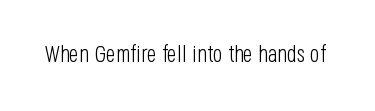
The image shows 23 px text type, upright; set normal letter spacing, not underlined.
